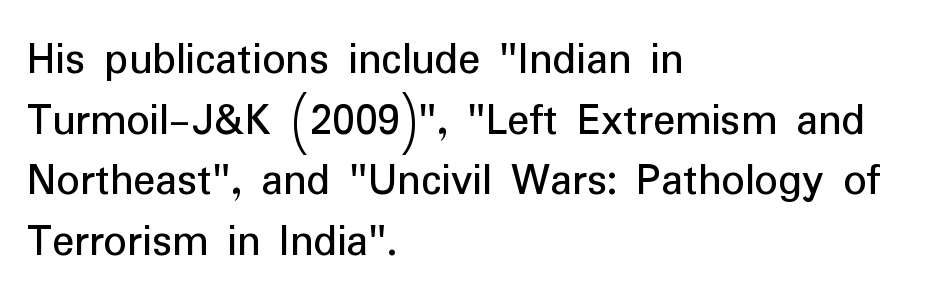
Q: Is the text italic (slanted)? A: No, it is upright.
Q: Is the typeface a serif or a sans-serif typeface? A: Sans-serif.
Q: Is the text underlined? A: No.
Q: How is the paragraph aligned? A: Left-aligned.
Q: Is the spacing between letters normal or unusually wide? A: Normal.
Q: Is the spacing between lines tight, normal or loose? A: Normal.
Q: Width (condensed, normal, or wide)? A: Normal.
Q: Stroke contrast? A: Low.
Q: x-height? A: Medium.
Q: Monospaced? A: No.
